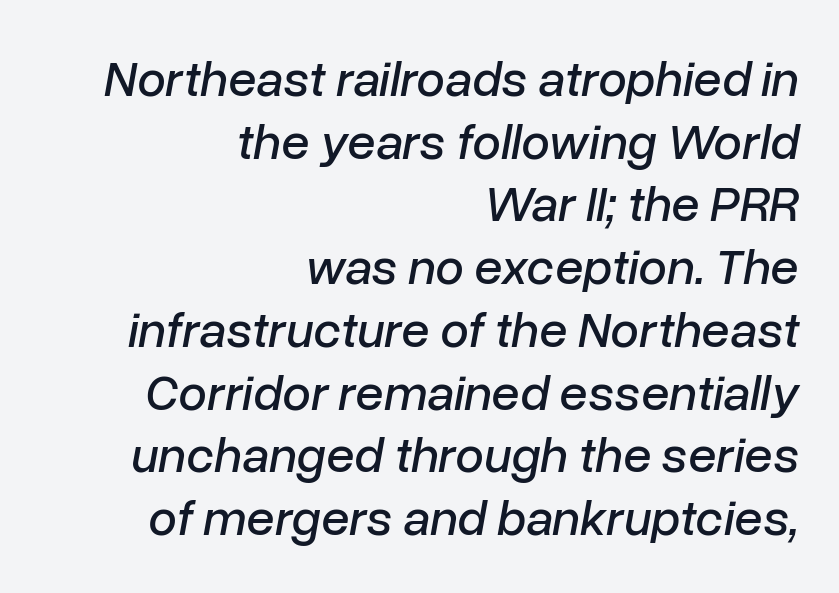
The image shows 51 px text type, italic (leaning right); set right-aligned, line spacing 1.23x, normal letter spacing, not underlined; low stroke contrast and a medium x-height.
